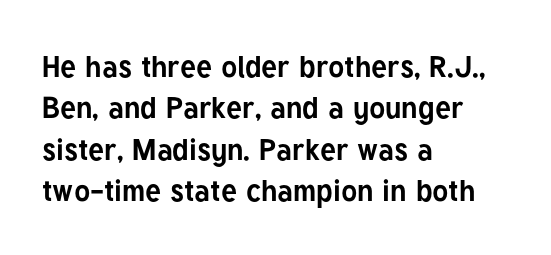
Q: Is the text bold? A: Yes.
Q: Is the text italic (slanted)? A: No, it is upright.
Q: Is the typeface a serif or a sans-serif typeface? A: Sans-serif.
Q: Is the text underlined? A: No.
Q: How is the paragraph aligned? A: Left-aligned.
Q: Is the spacing between letters normal or unusually wide? A: Normal.
Q: Is the spacing between lines tight, normal or loose? A: Normal.
Q: Width (condensed, normal, or wide)? A: Normal.
Q: Stroke contrast? A: Low.
Q: x-height? A: Medium.
Q: Monospaced? A: No.
